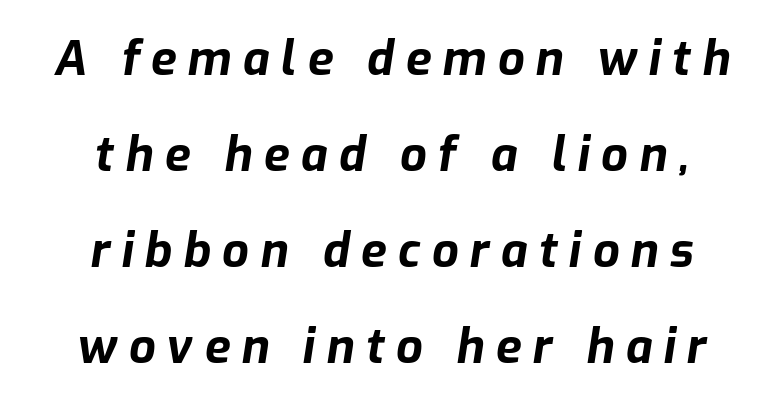
{"italic": "yes", "lean": "right", "slant_degrees": 9, "bold": "yes", "weight": "bold", "width": "normal", "stroke_contrast": "low", "x_height": "medium", "monospaced": "no", "underline": "no", "align": "center", "line_spacing": "loose", "line_spacing_ratio": 2.04, "letter_spacing": "wide", "letter_spacing_em": 0.24, "glyph_px": 47}
